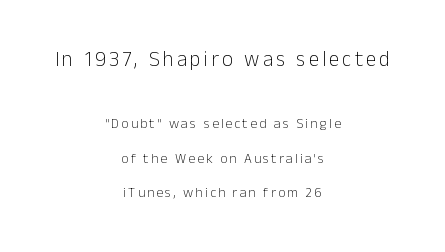
The image shows 21 px text type, upright; set centered, loose line spacing (2.48x), not underlined; the first (top) block is 1.5x larger.
